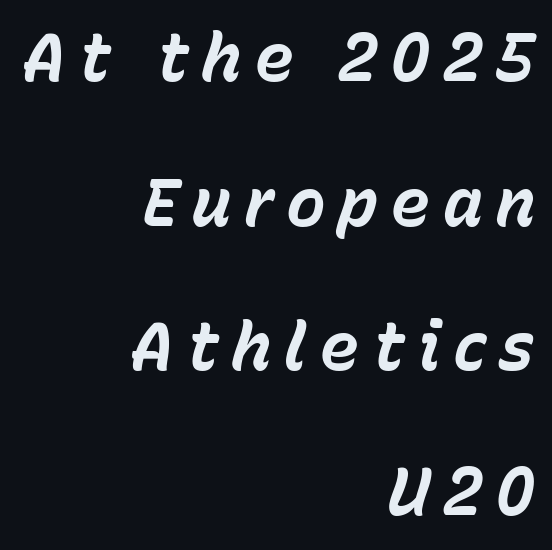
Q: Is the text bold? A: Yes.
Q: Is the text italic (slanted)? A: Yes, it leans right by about 15 degrees.
Q: Is the text underlined? A: No.
Q: How is the paragraph aligned? A: Right-aligned.
Q: Is the spacing between lines tight, normal or loose? A: Loose.
Q: Width (condensed, normal, or wide)? A: Normal.
Q: Stroke contrast? A: Low.
Q: x-height? A: Medium.
Q: Monospaced? A: No.
